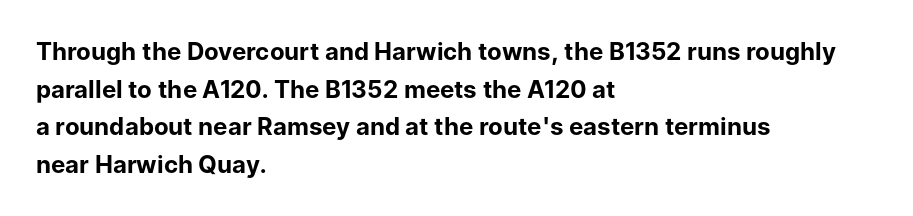
The image shows 24 px bold type, upright; set left-aligned, normal line spacing (1.57x), normal letter spacing, not underlined.
